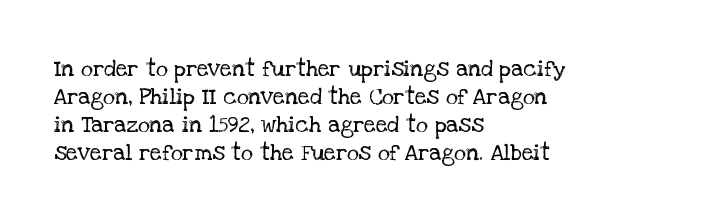
The image shows 23 px text type, upright; set left-aligned, line spacing 1.22x, normal letter spacing, not underlined.
